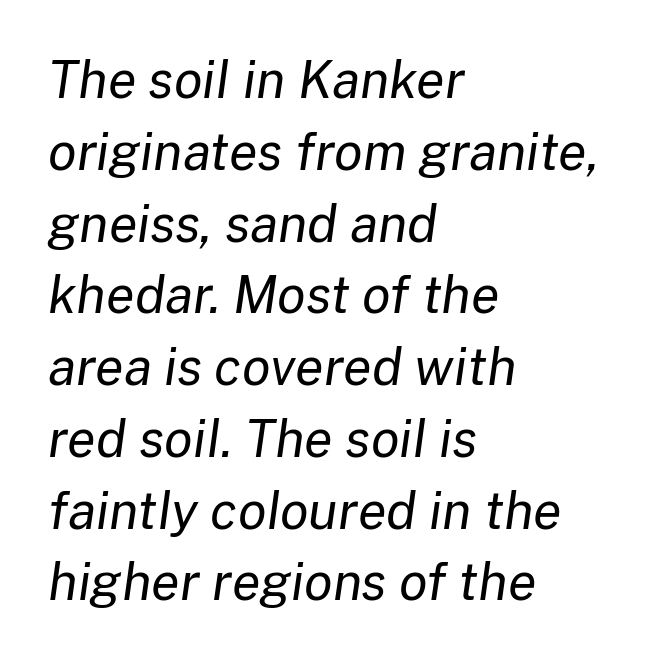
This sample has the flowing, uneven cadence of proportional lettering. Honestly, the row spacing looks completely unremarkable. A typesetter would mark this as italic. This sample is left-justified, so line endings fall wherever the words run out. Unbolded letterforms with no extra heft.
